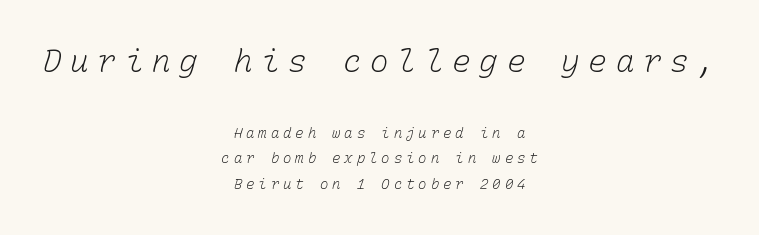
{"bold": "no", "weight": "light", "width": "normal", "stroke_contrast": "low", "x_height": "medium", "monospaced": "yes", "underline": "no", "align": "center", "line_spacing_ratio": 1.83, "letter_spacing": "wide", "letter_spacing_em": 0.28, "larger_block": "first", "size_ratio": 2.21, "glyph_px": 31}
